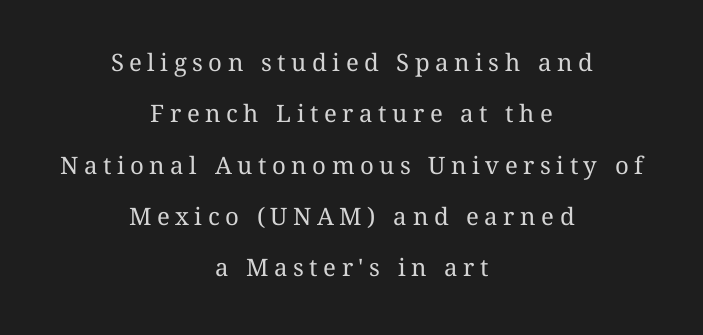
{"italic": "no", "bold": "no", "underline": "no", "align": "center", "line_spacing": "loose", "line_spacing_ratio": 2.14, "letter_spacing": "wide", "letter_spacing_em": 0.23, "glyph_px": 24}
